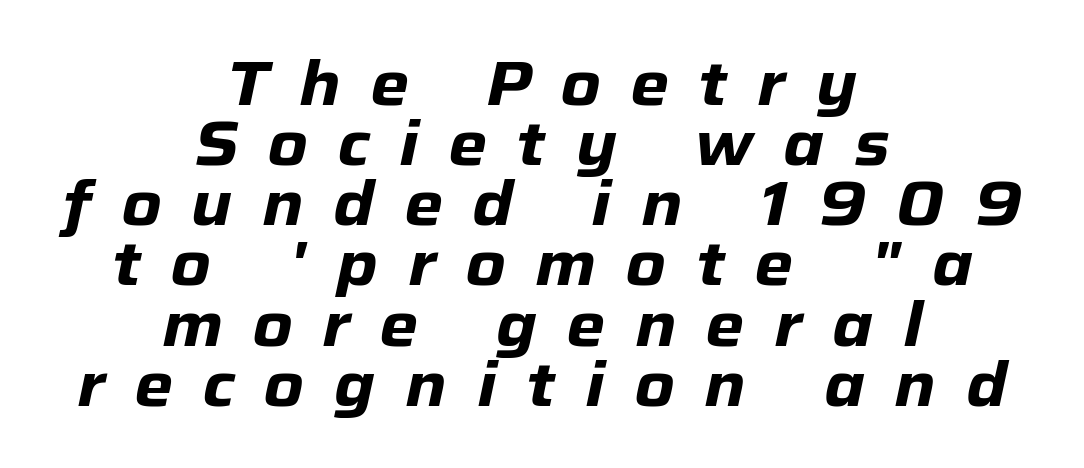
{"italic": "yes", "lean": "right", "slant_degrees": 12, "bold": "yes", "weight": "heavy", "width": "normal", "stroke_contrast": "low", "x_height": "medium", "monospaced": "no", "underline": "no", "align": "center", "line_spacing": "tight", "line_spacing_ratio": 0.97, "letter_spacing": "wide", "letter_spacing_em": 0.48, "glyph_px": 62}
